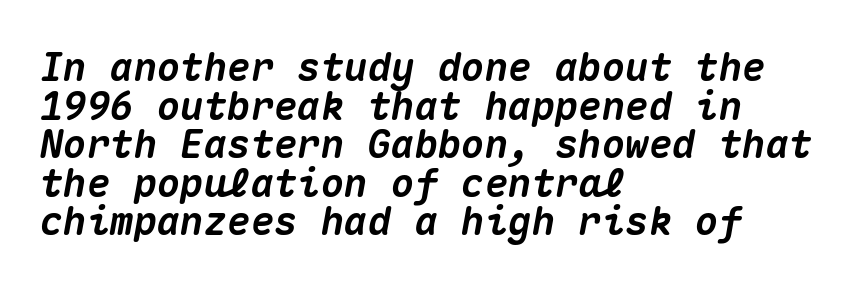
The image shows 39 px heavy type, italic (leaning right), monospaced; set left-aligned, tight line spacing (0.99x), normal letter spacing, not underlined; medium stroke contrast and a medium x-height.
